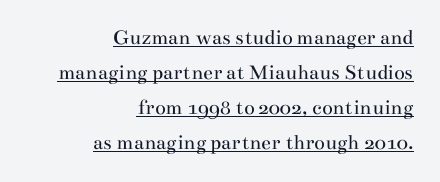
Q: Is the text bold? A: No.
Q: Is the text italic (slanted)? A: No, it is upright.
Q: Is the text underlined? A: Yes.
Q: How is the paragraph aligned? A: Right-aligned.
Q: Is the spacing between letters normal or unusually wide? A: Normal.
Q: Is the spacing between lines tight, normal or loose? A: Normal.
